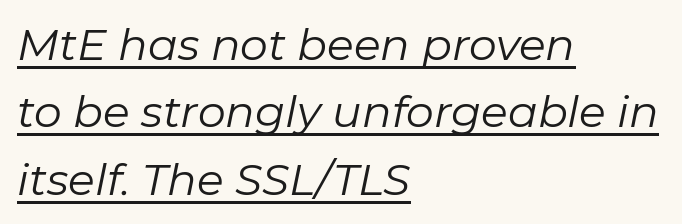
{"italic": "yes", "lean": "right", "slant_degrees": 11, "bold": "no", "weight": "regular", "width": "normal", "stroke_contrast": "low", "x_height": "medium", "monospaced": "no", "underline": "yes", "align": "left", "line_spacing": "normal", "line_spacing_ratio": 1.53, "letter_spacing": "normal", "letter_spacing_em": 0.0, "glyph_px": 44}
